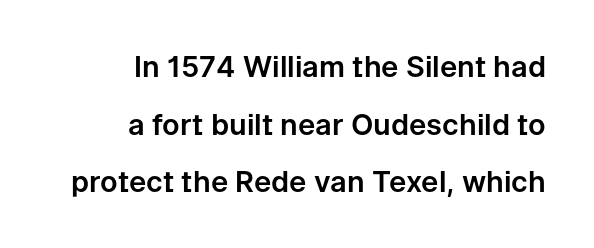
Q: Is the text italic (slanted)? A: No, it is upright.
Q: Is the typeface a serif or a sans-serif typeface? A: Sans-serif.
Q: Is the text underlined? A: No.
Q: How is the paragraph aligned? A: Right-aligned.
Q: Is the spacing between letters normal or unusually wide? A: Normal.
Q: Is the spacing between lines tight, normal or loose? A: Loose.
Q: Width (condensed, normal, or wide)? A: Normal.
Q: Stroke contrast? A: Low.
Q: x-height? A: Medium.
Q: Monospaced? A: No.
